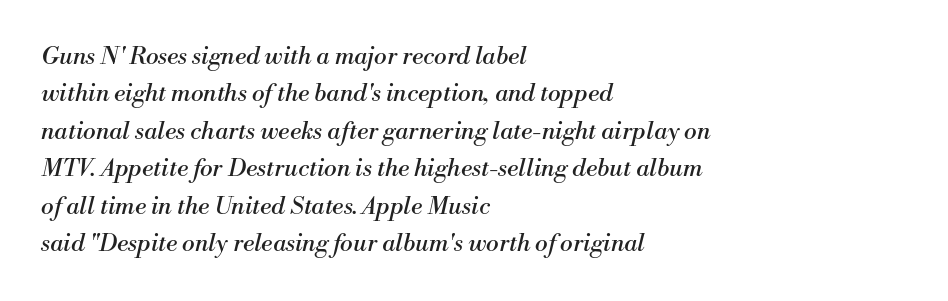
Students, note that the glyphs here touch the page at normal intervals. Notice how the passage keeps a crisp vertical edge on the left only. The face looks like a standard text weight, possibly lighter. The font's italic variant was chosen for this text. The zone under the glyphs is completely vacant.
